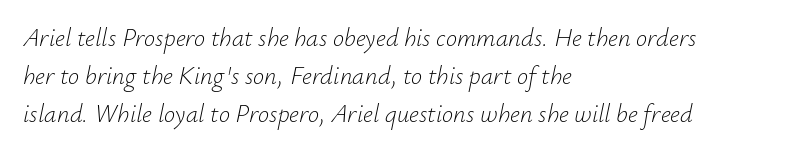
{"italic": "yes", "lean": "right", "slant_degrees": 12, "bold": "no", "underline": "no", "align": "left", "line_spacing": "normal", "line_spacing_ratio": 1.53, "letter_spacing": "normal", "letter_spacing_em": 0.0, "glyph_px": 25}
